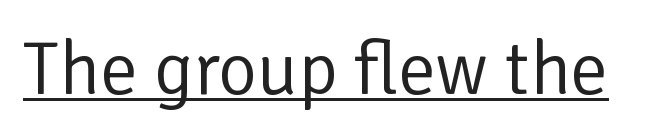
{"serif": "no", "italic": "no", "bold": "no", "weight": "regular", "width": "normal", "stroke_contrast": "low", "x_height": "medium", "monospaced": "no", "underline": "yes", "letter_spacing": "normal", "letter_spacing_em": 0.0, "glyph_px": 75}
